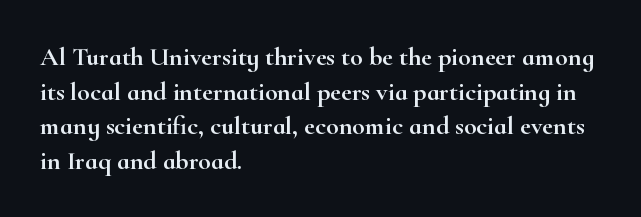
Reading down the block, your eye returns to a fixed left position each line. The line-height multiplier appears to be the usual default. Anything drawn beneath the words? Only blank space. Nope, not italic — everything's standing straight. No extra tracking has been applied to these lines.
